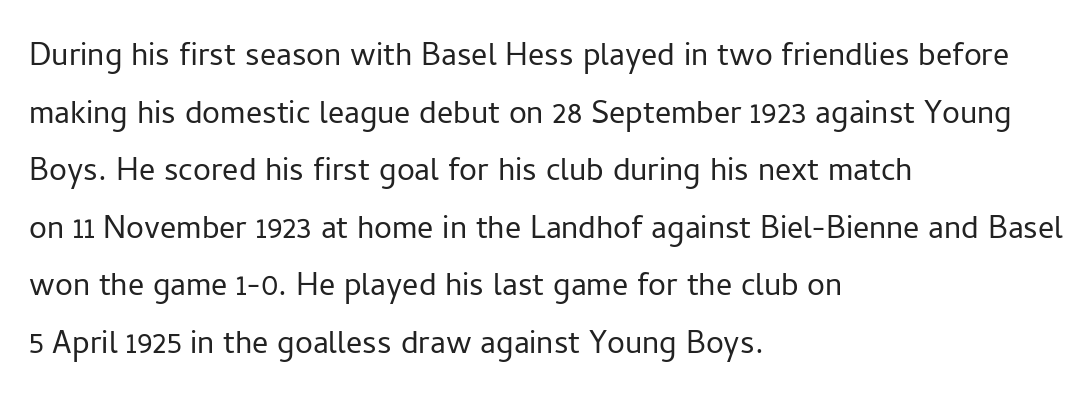
Q: Is the text bold? A: No.
Q: Is the text italic (slanted)? A: No, it is upright.
Q: Is the typeface a serif or a sans-serif typeface? A: Sans-serif.
Q: Is the text underlined? A: No.
Q: How is the paragraph aligned? A: Left-aligned.
Q: Is the spacing between letters normal or unusually wide? A: Normal.
Q: Is the spacing between lines tight, normal or loose? A: Normal.
Q: Width (condensed, normal, or wide)? A: Normal.
Q: Stroke contrast? A: Low.
Q: x-height? A: Medium.
Q: Monospaced? A: No.
